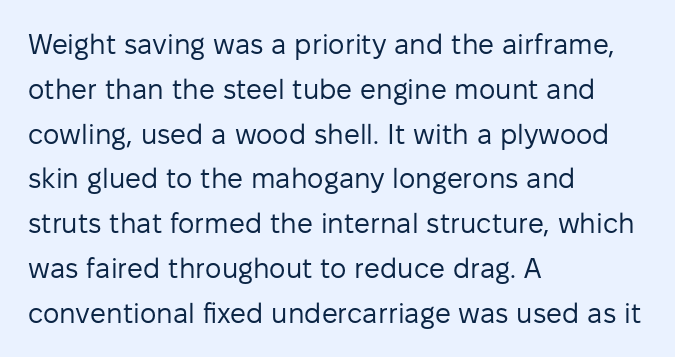
{"serif": "no", "italic": "no", "bold": "no", "weight": "regular", "width": "normal", "stroke_contrast": "low", "x_height": "medium", "monospaced": "no", "underline": "no", "align": "left", "line_spacing": "normal", "line_spacing_ratio": 1.6, "letter_spacing": "normal", "letter_spacing_em": 0.0, "glyph_px": 28}
